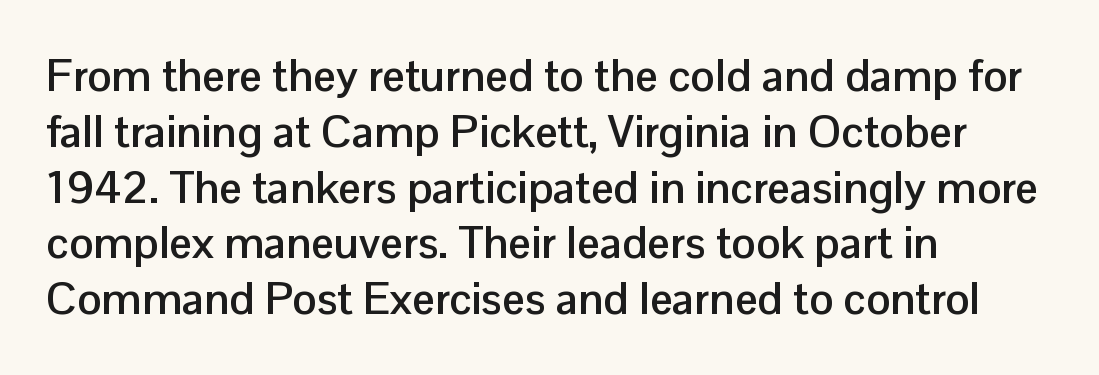
{"serif": "no", "italic": "no", "bold": "yes", "weight": "semibold", "width": "normal", "stroke_contrast": "low", "x_height": "medium", "monospaced": "no", "underline": "no", "align": "left", "line_spacing_ratio": 1.24, "letter_spacing": "normal", "letter_spacing_em": 0.0, "glyph_px": 45}
